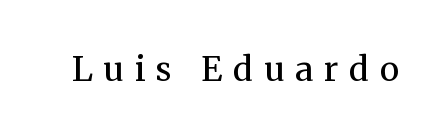
Q: Is the text bold? A: No.
Q: Is the text italic (slanted)? A: No, it is upright.
Q: Is the typeface a serif or a sans-serif typeface? A: Serif.
Q: Is the text underlined? A: No.
Q: Is the spacing between letters normal or unusually wide? A: Unusually wide.
Q: Width (condensed, normal, or wide)? A: Normal.
Q: Stroke contrast? A: Medium.
Q: x-height? A: Medium.
Q: Monospaced? A: No.
